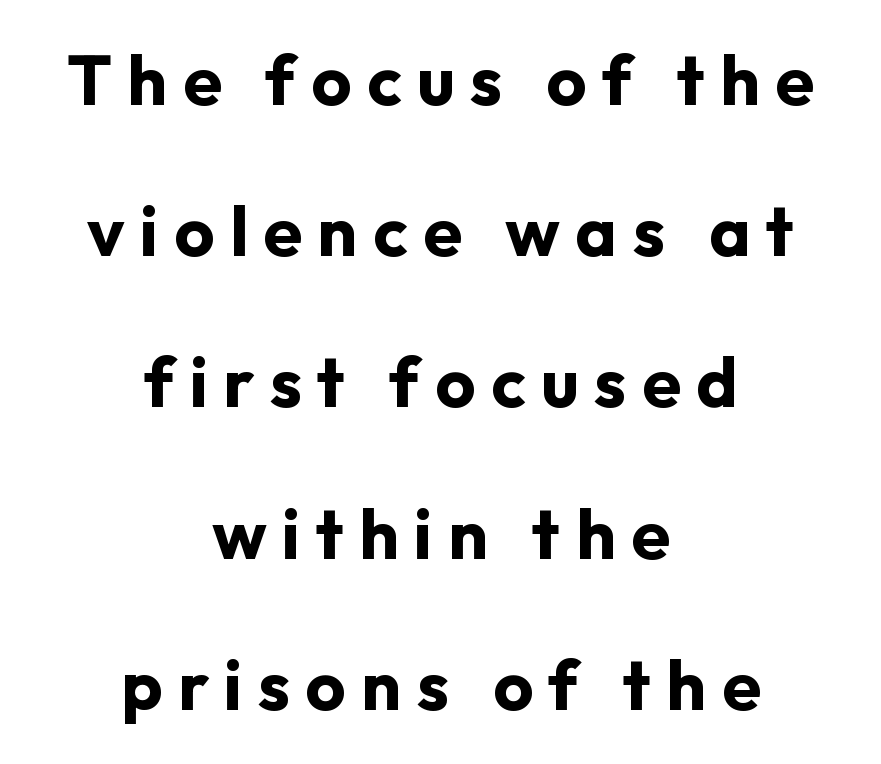
{"serif": "no", "italic": "no", "bold": "yes", "weight": "bold", "width": "normal", "stroke_contrast": "low", "x_height": "medium", "monospaced": "no", "underline": "no", "align": "center", "line_spacing": "loose", "line_spacing_ratio": 2.16, "letter_spacing": "wide", "letter_spacing_em": 0.22, "glyph_px": 70}
